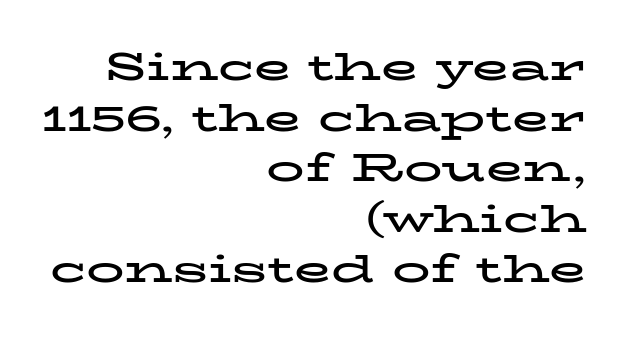
A typesetter would call this proportional, since set widths differ per character. How would I describe the line gaps? Plain and ordinary. As a designer I'd log this as weight 700, bold. The text block is weighted toward the right margin, trailing off unevenly leftward.
